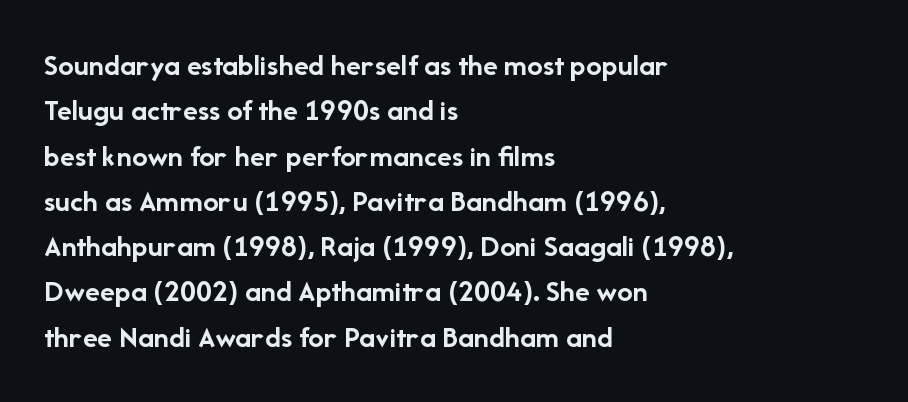
Is this a sans? Yes — the strokes have no serifs. Check under the words: just untouched page. Every letter is thick-stroked: bold, no question. The letters stand straight up with perfectly vertical stems. Here the glyphs are tracked normally, forming tight word shapes.
